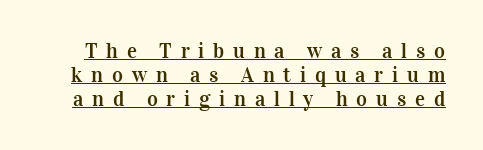
The typography opts for an upright posture over an oblique one. Each word looks stretched out because of the extra space between its letters. The space between consecutive lines is stingy. A baseline rule has been typeset under these characters.
